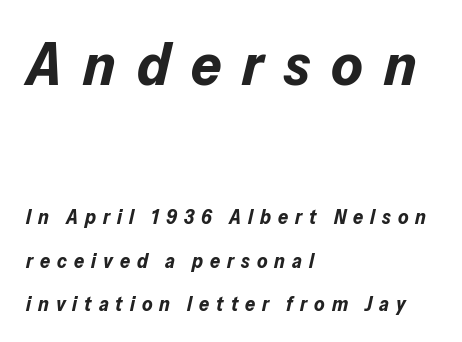
Has an underline been added? It has not. Is the type slanted? Yes — the strokes lean at a clear angle. Is the block centered? No — it sits flush against the left margin. The passage shown has open, widely tracked lettering throughout. The passage shown is emphatically bold.
